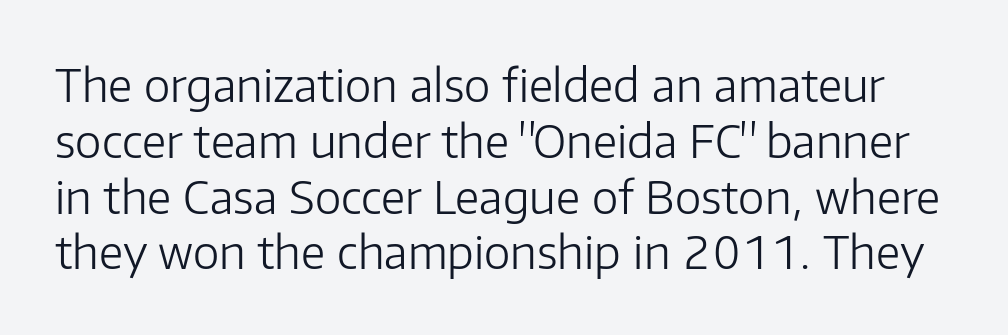
{"serif": "no", "italic": "no", "bold": "no", "weight": "light", "width": "normal", "stroke_contrast": "low", "x_height": "medium", "monospaced": "no", "underline": "no", "line_spacing_ratio": 1.24, "letter_spacing": "normal", "letter_spacing_em": 0.0, "glyph_px": 45}
